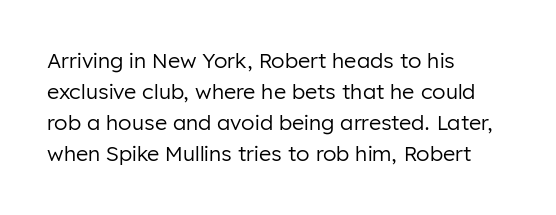
Q: Is the text bold? A: No.
Q: Is the text italic (slanted)? A: No, it is upright.
Q: Is the text underlined? A: No.
Q: How is the paragraph aligned? A: Left-aligned.
Q: Is the spacing between letters normal or unusually wide? A: Normal.
Q: Is the spacing between lines tight, normal or loose? A: Normal.
